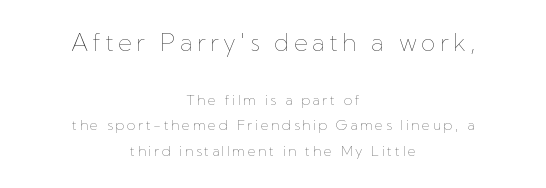
The image shows 24 px text type, upright; set centered, line spacing 1.85x, not underlined; the first (top) block is 1.71x larger.
